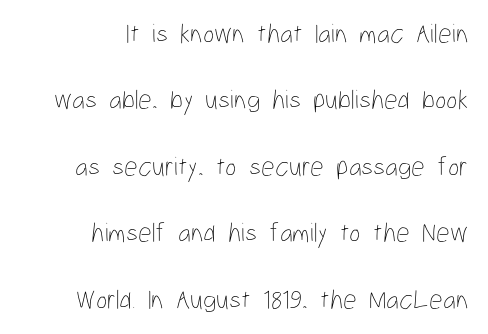
The paragraph has a hard right edge and a soft left edge. No word sits above an underline. Words appear dense and cohesive because spacing is normal. Style check: upright. Bold? No — there's no thickening of the strokes.
